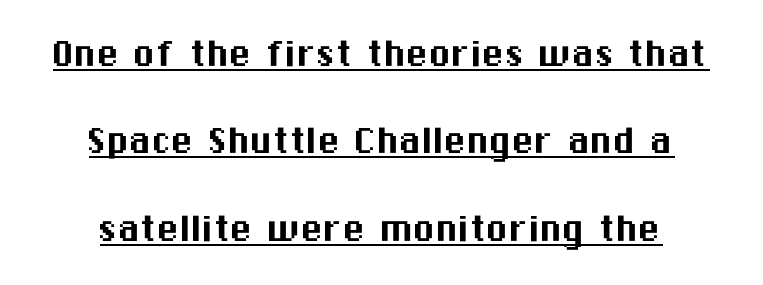
The image shows 45 px sans-serif type, upright; set centered, loose line spacing (1.94x), normal letter spacing, underlined; medium stroke contrast and a medium x-height.
